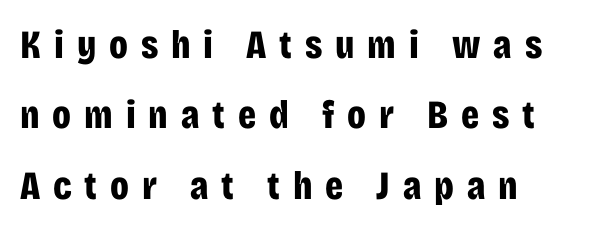
The typesetting leans heavy: a genuine bold. Teacher's note: observe the even left margin — that is flush-left alignment. A bare baseline throughout the passage. Note the varied advance widths — an 'i' is clearly narrower than an 'm'.
